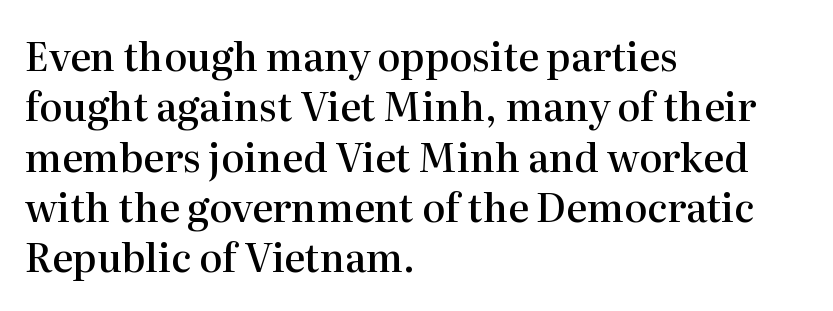
{"serif": "yes", "italic": "no", "bold": "semi", "weight": "semibold", "width": "normal", "stroke_contrast": "high", "x_height": "medium", "monospaced": "no", "underline": "no", "align": "left", "line_spacing": "normal", "line_spacing_ratio": 1.29, "letter_spacing": "normal", "letter_spacing_em": 0.0, "glyph_px": 39}
